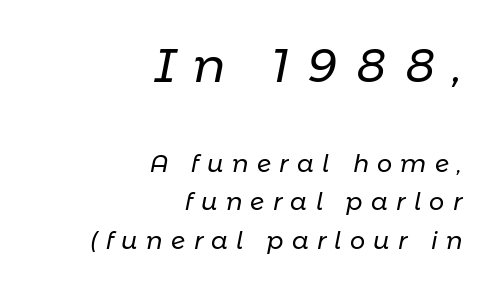
{"italic": "yes", "lean": "right", "slant_degrees": 11, "bold": "no", "weight": "regular", "width": "normal", "stroke_contrast": "low", "x_height": "medium", "monospaced": "no", "underline": "no", "align": "right", "line_spacing": "normal", "line_spacing_ratio": 1.59, "letter_spacing": "wide", "letter_spacing_em": 0.35, "larger_block": "first", "size_ratio": 1.96, "glyph_px": 47}
